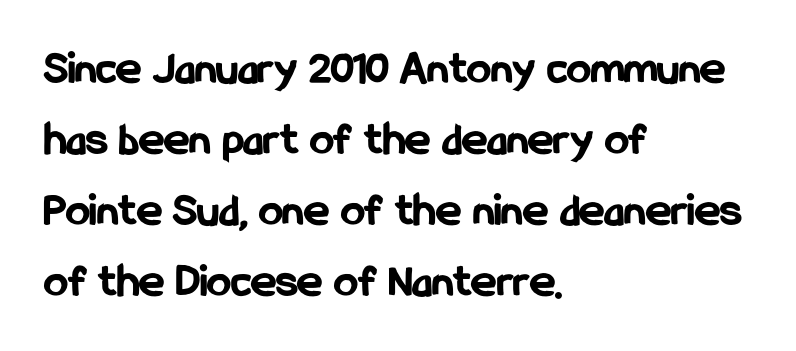
{"serif": "no", "italic": "no", "bold": "yes", "weight": "bold", "width": "condensed", "stroke_contrast": "low", "x_height": "medium", "monospaced": "no", "underline": "no", "align": "left", "line_spacing": "normal", "line_spacing_ratio": 1.48, "letter_spacing": "normal", "letter_spacing_em": 0.0, "glyph_px": 48}
